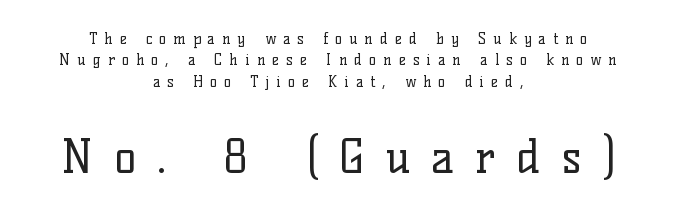
A typesetter would mark this as roman, not italic. Is there much room between lines? A standard amount, neither cramped nor airy. Is this a fixed-width face? No — the glyphs have proportional, varying widths. Check under the words: just untouched page. The letters in the lower block stand taller than those in the block above.
